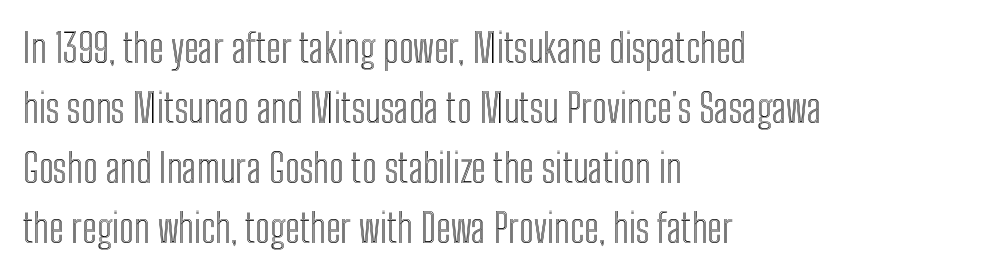
Q: Is the text italic (slanted)? A: No, it is upright.
Q: Is the text underlined? A: No.
Q: How is the paragraph aligned? A: Left-aligned.
Q: Is the spacing between letters normal or unusually wide? A: Normal.
Q: Is the spacing between lines tight, normal or loose? A: Normal.
Q: Width (condensed, normal, or wide)? A: Condensed.
Q: x-height? A: Medium.
Q: Monospaced? A: No.
